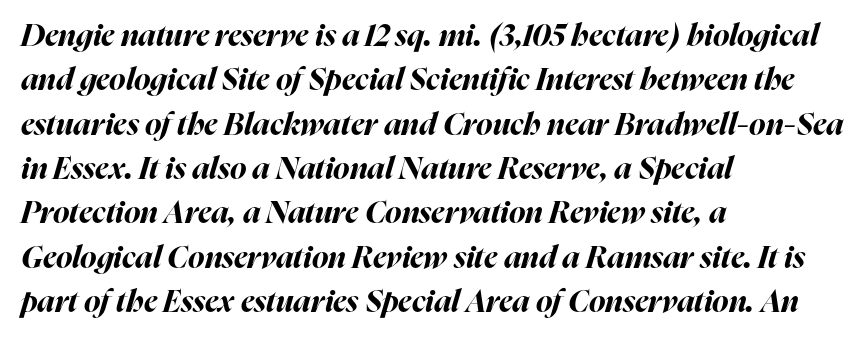
{"italic": "yes", "lean": "right", "slant_degrees": 16, "bold": "yes", "weight": "bold", "width": "normal", "stroke_contrast": "high", "x_height": "medium", "monospaced": "no", "underline": "no", "align": "left", "line_spacing": "normal", "line_spacing_ratio": 1.43, "letter_spacing": "normal", "letter_spacing_em": 0.0, "glyph_px": 31}
